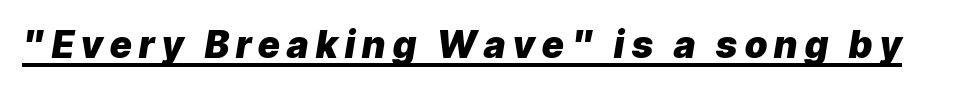
The image shows 37 px heavy type, italic (leaning right); set unusually wide letter spacing (+0.2 em), underlined; low stroke contrast and a medium x-height.
